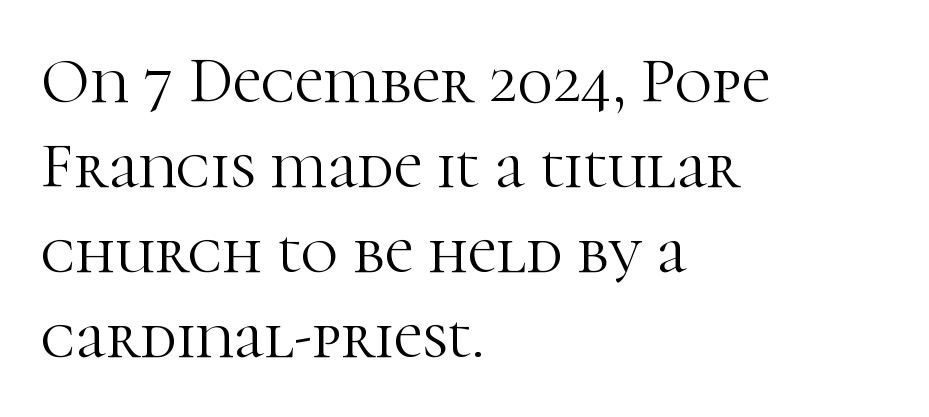
The image shows 64 px light serif type, upright; set left-aligned, normal line spacing (1.33x), normal letter spacing, not underlined; high stroke contrast and a medium x-height.
